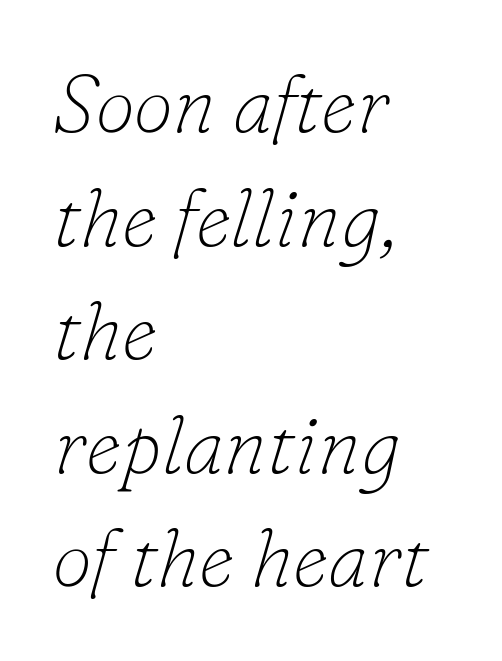
The passage shown stacks its lines at a standard gap. Is the type heavy? It reads as light-to-regular instead. Looks like regular typesetting: each glyph gets only the width it needs. In CSS terms this would be text-align: left. Check where the strokes stop: tiny serifs finish them off.
